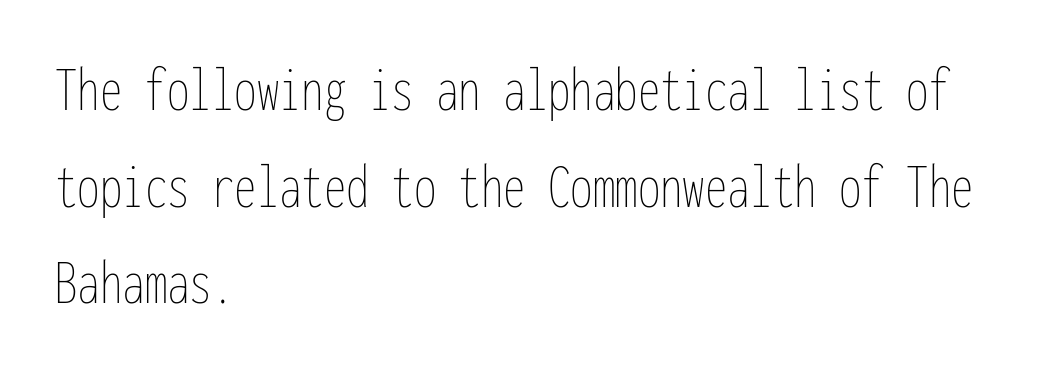
Q: Is the text bold? A: No.
Q: Is the text italic (slanted)? A: No, it is upright.
Q: Is the text underlined? A: No.
Q: How is the paragraph aligned? A: Left-aligned.
Q: Is the spacing between letters normal or unusually wide? A: Normal.
Q: Is the spacing between lines tight, normal or loose? A: Normal.
Q: Width (condensed, normal, or wide)? A: Condensed.
Q: Stroke contrast? A: Low.
Q: x-height? A: Medium.
Q: Monospaced? A: Yes.
